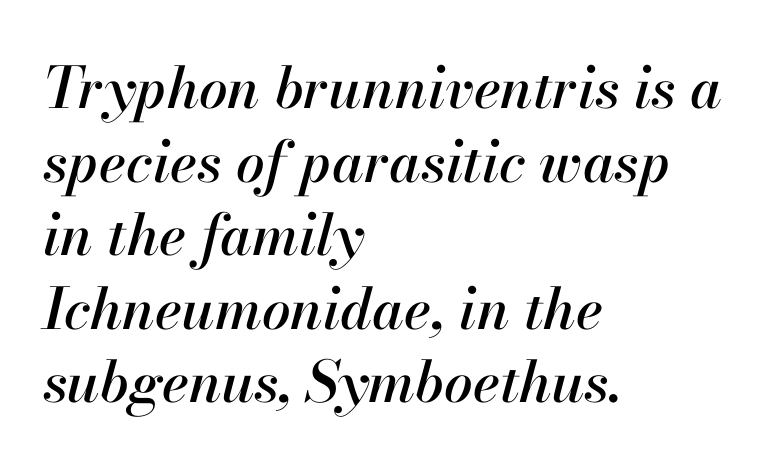
Note the varied advance widths — an 'i' is clearly narrower than an 'm'. It's the slanting kind of type. The specimen omits any rule beneath the text block's lines. Visually the block forms a straight wall on the left and a jagged coastline on the right.
